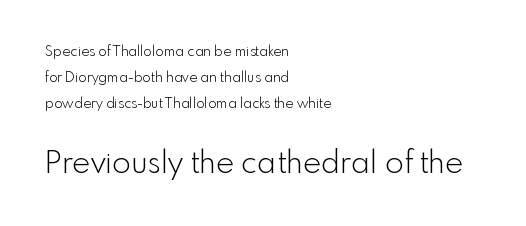
The text was rendered using a sans face with plain stroke endings. The baseline area is clear. Counters stay open thanks to moderate or lighter strokes. The lettering holds an erect, upright posture throughout. Spacing verdict: proportional, widths tailored to each character.
